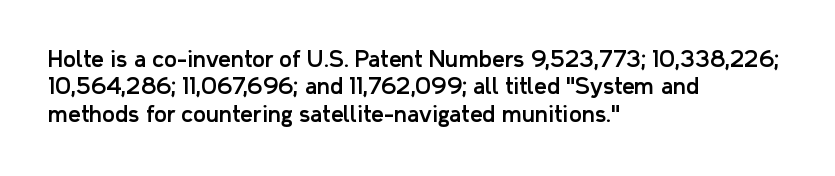
Q: Is the text italic (slanted)? A: No, it is upright.
Q: Is the text underlined? A: No.
Q: How is the paragraph aligned? A: Left-aligned.
Q: Is the spacing between letters normal or unusually wide? A: Normal.
Q: Is the spacing between lines tight, normal or loose? A: Normal.
